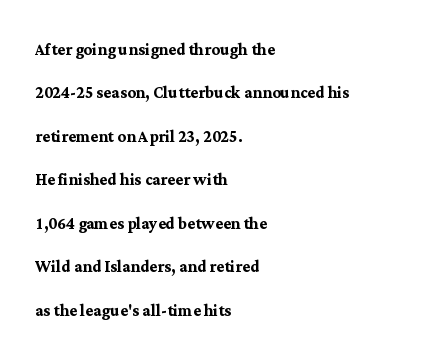
{"italic": "no", "bold": "yes", "underline": "no", "align": "left", "line_spacing": "loose", "line_spacing_ratio": 2.07, "letter_spacing": "normal", "letter_spacing_em": 0.0, "glyph_px": 21}
